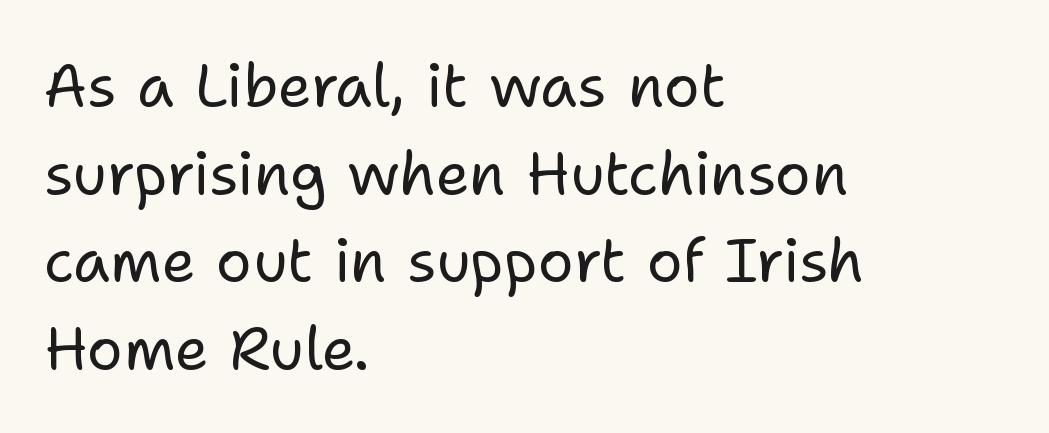
Q: Is the text bold? A: No.
Q: Is the text italic (slanted)? A: No, it is upright.
Q: Is the typeface a serif or a sans-serif typeface? A: Sans-serif.
Q: Is the text underlined? A: No.
Q: How is the paragraph aligned? A: Left-aligned.
Q: Is the spacing between letters normal or unusually wide? A: Normal.
Q: Is the spacing between lines tight, normal or loose? A: Normal.
Q: Width (condensed, normal, or wide)? A: Normal.
Q: Stroke contrast? A: Low.
Q: x-height? A: Medium.
Q: Monospaced? A: No.
